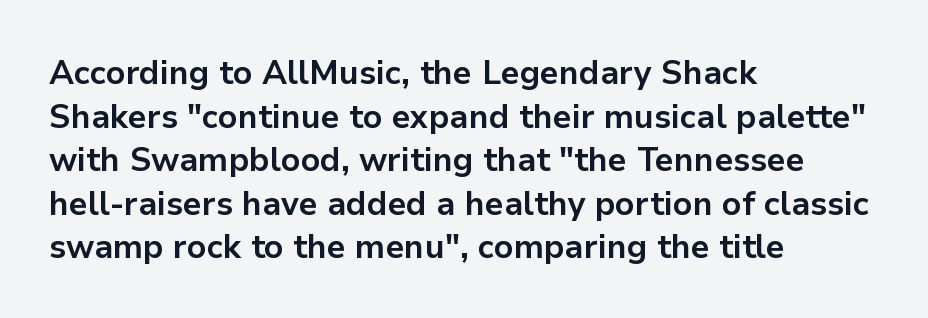
The image shows 33 px bold sans-serif type, upright; set left-aligned, normal line spacing (1.32x), normal letter spacing, not underlined; low stroke contrast and a medium x-height.
